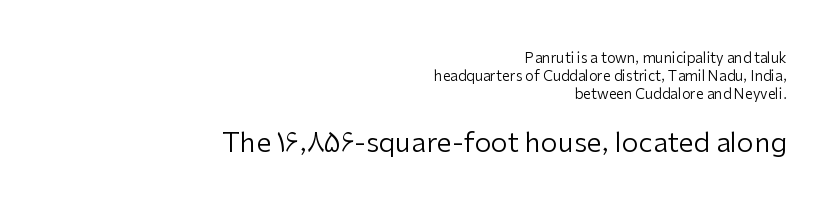
{"italic": "no", "bold": "no", "underline": "no", "align": "right", "line_spacing": "normal", "line_spacing_ratio": 1.29, "letter_spacing": "normal", "letter_spacing_em": 0.0, "larger_block": "second", "size_ratio": 1.93, "glyph_px": 27}
